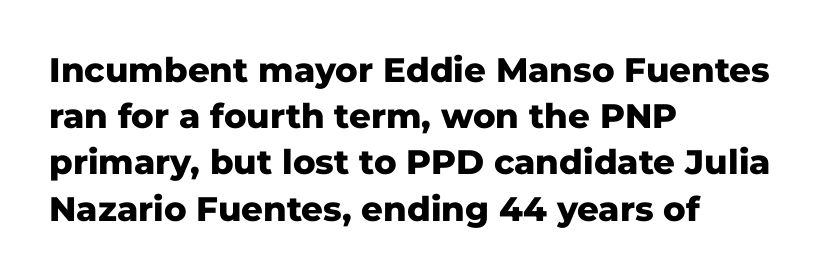
{"serif": "no", "italic": "no", "bold": "yes", "weight": "heavy", "width": "normal", "stroke_contrast": "low", "x_height": "medium", "monospaced": "no", "underline": "no", "align": "left", "line_spacing": "normal", "line_spacing_ratio": 1.36, "letter_spacing": "normal", "letter_spacing_em": 0.0, "glyph_px": 34}
